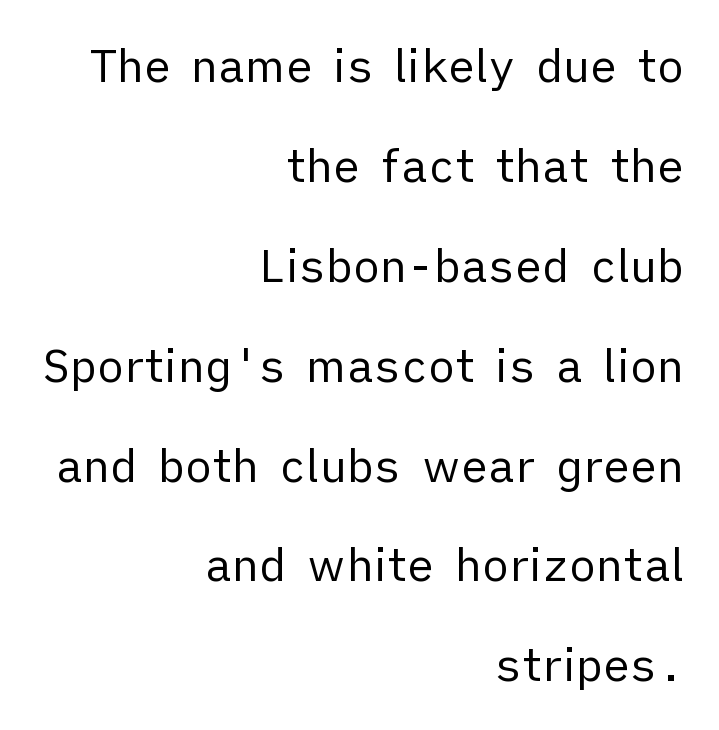
This block would shrink considerably if given ordinary leading; it's expanded now. Serif or sans? Sans — the stroke terminals are bare. Ascenders rise straight up at ninety degrees. The typeface has the unassuming heft of standard copy or less.
